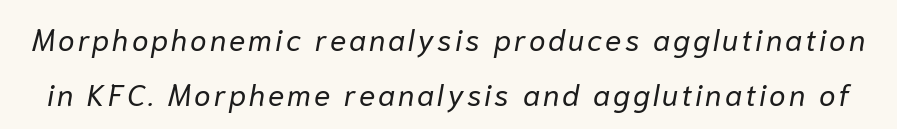
Slant detected: the letters are inclined. Anything drawn beneath the words? Only blank space. Stems here are at most as thick as an everyday book face. Each letter keeps its own natural width here, so spacing adapts to shape.
